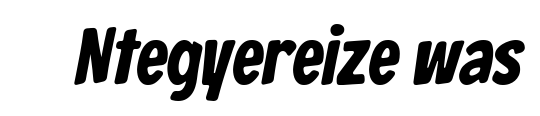
Q: Is the typeface a serif or a sans-serif typeface? A: Sans-serif.
Q: Is the text underlined? A: No.
Q: Is the spacing between letters normal or unusually wide? A: Normal.
Q: Width (condensed, normal, or wide)? A: Condensed.
Q: Stroke contrast? A: Low.
Q: x-height? A: Medium.
Q: Monospaced? A: No.
